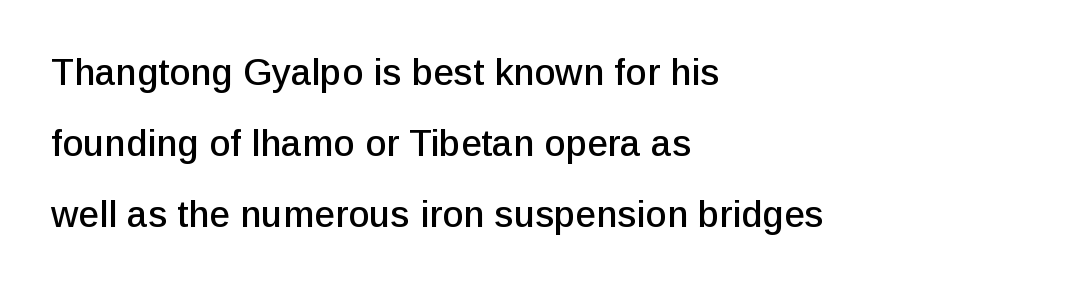
A student would call this left alignment; a typographer would say flush left, rag right. The passage shown is typed in a proportional face where columns would drift. Is there much room between lines? Yes — plenty of vertical air separates them. The type sits square on the baseline with zero lean.
